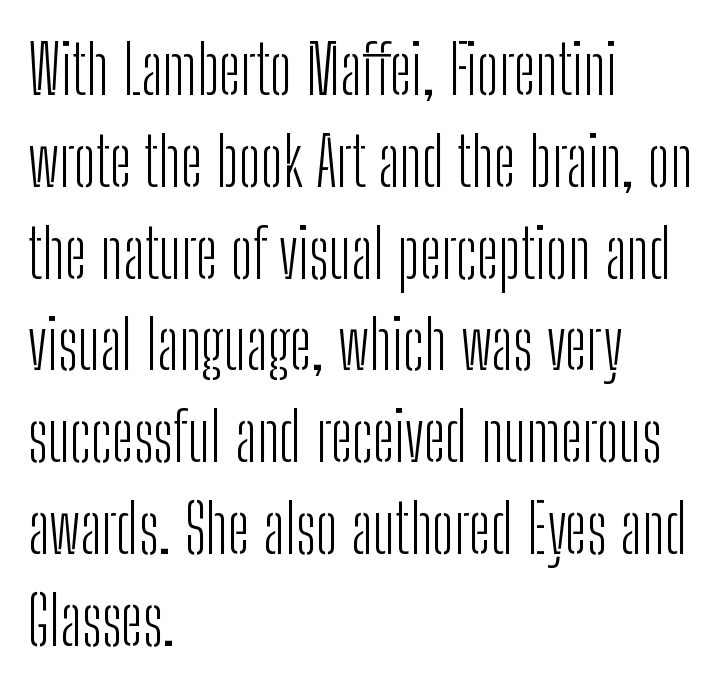
The paragraph shown leans on its left margin. Weight: regular or lighter. Clear beneath every line of the passage. What kind of face is this? One without serifs — a sans. This is the regular roman posture of the typeface.
